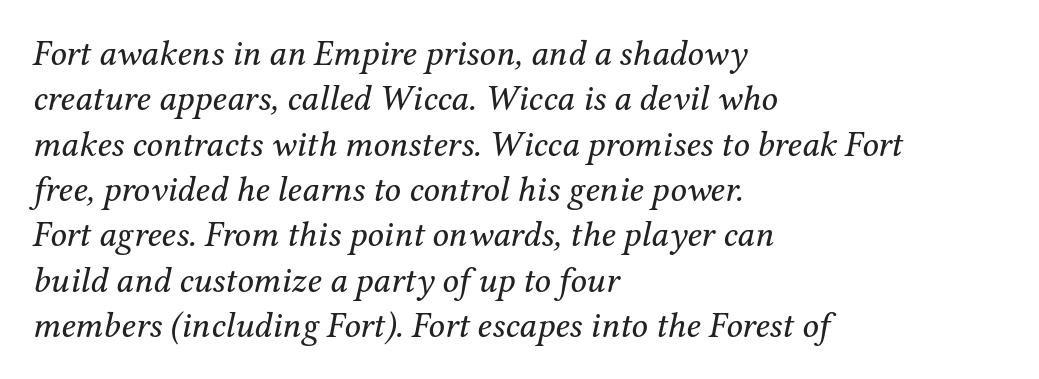
The image shows 36 px regular-weight serif type, italic (leaning right); set left-aligned, normal line spacing (1.26x), normal letter spacing, not underlined; medium stroke contrast and a medium x-height.
